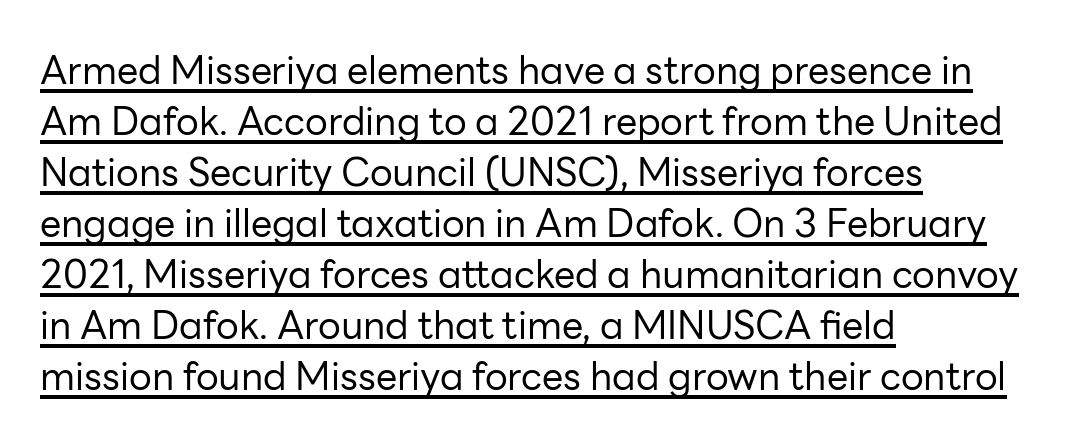
{"serif": "no", "italic": "no", "bold": "no", "weight": "regular", "width": "normal", "stroke_contrast": "low", "x_height": "medium", "monospaced": "no", "underline": "yes", "align": "left", "line_spacing": "normal", "line_spacing_ratio": 1.34, "letter_spacing": "normal", "letter_spacing_em": 0.0, "glyph_px": 38}
